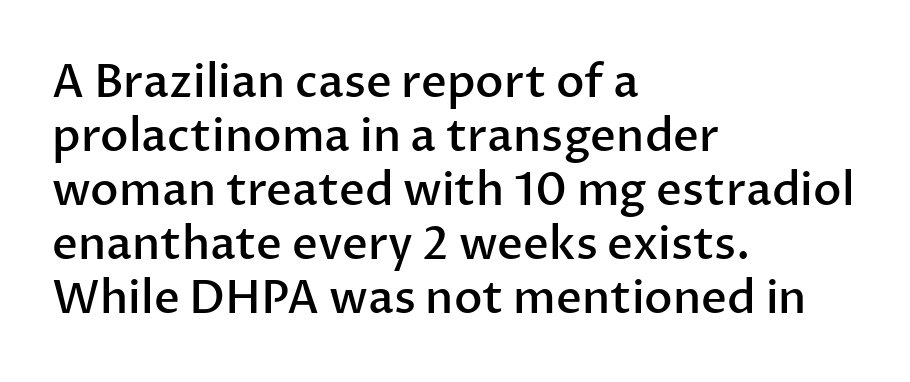
Letters rest on an invisible, unmarked baseline. This sample is left-justified, so line endings fall wherever the words run out. The rendering uses natural spacing where letterforms have individual widths. The letters stand straight up with perfectly vertical stems. Default kerning and tracking; the words read as compact shapes. A sans-serif font was chosen for this passage.
